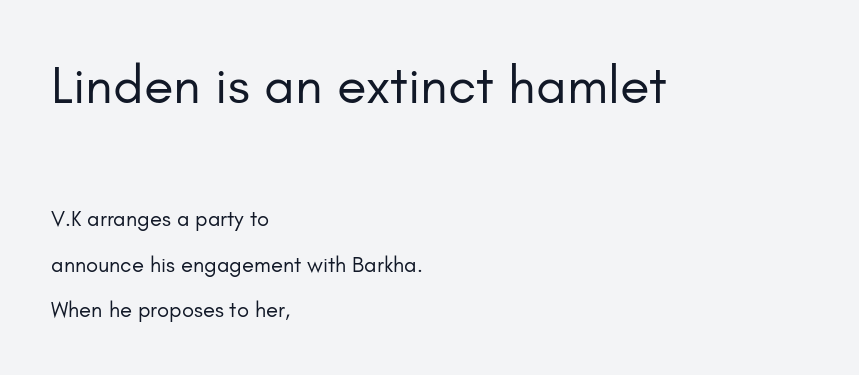
One-word summary of the alignment: left. Vertical spacing — loose. The tracking reads as untouched default to a designer's eye. The rendering shows plain stroke endings on the letterforms — a sans-serif design. Stems here are at most as thick as an everyday book face.
